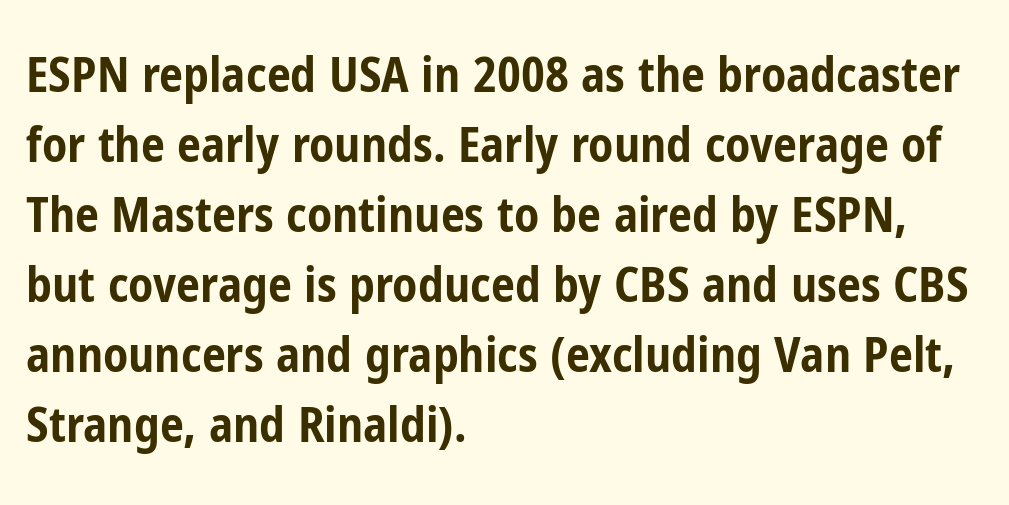
Q: Is the text bold? A: Yes.
Q: Is the text italic (slanted)? A: No, it is upright.
Q: Is the typeface a serif or a sans-serif typeface? A: Sans-serif.
Q: Is the text underlined? A: No.
Q: How is the paragraph aligned? A: Left-aligned.
Q: Is the spacing between letters normal or unusually wide? A: Normal.
Q: Is the spacing between lines tight, normal or loose? A: Normal.
Q: Width (condensed, normal, or wide)? A: Condensed.
Q: Stroke contrast? A: Low.
Q: x-height? A: Medium.
Q: Monospaced? A: No.
